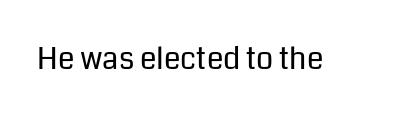
{"serif": "no", "italic": "no", "bold": "no", "weight": "regular", "width": "normal", "stroke_contrast": "low", "x_height": "medium", "monospaced": "no", "underline": "no", "letter_spacing": "normal", "letter_spacing_em": 0.0, "glyph_px": 30}
